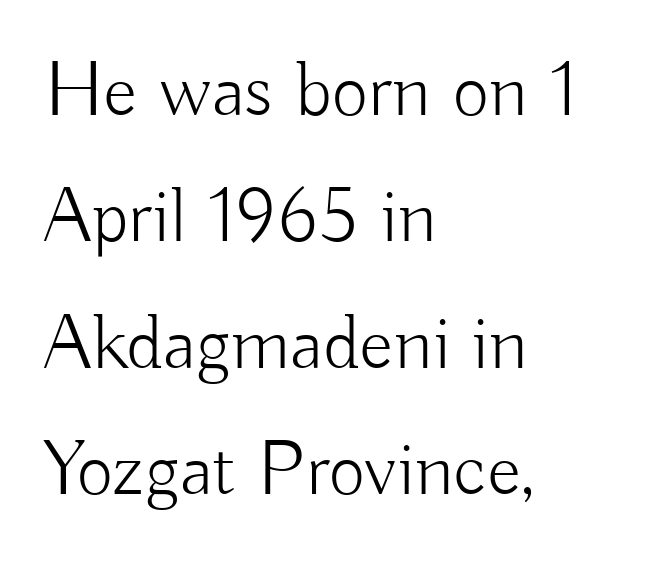
Q: Is the text bold? A: No.
Q: Is the text italic (slanted)? A: No, it is upright.
Q: Is the typeface a serif or a sans-serif typeface? A: Sans-serif.
Q: Is the text underlined? A: No.
Q: How is the paragraph aligned? A: Left-aligned.
Q: Is the spacing between letters normal or unusually wide? A: Normal.
Q: Is the spacing between lines tight, normal or loose? A: Normal.
Q: Width (condensed, normal, or wide)? A: Normal.
Q: Stroke contrast? A: Low.
Q: x-height? A: Small.
Q: Monospaced? A: No.
